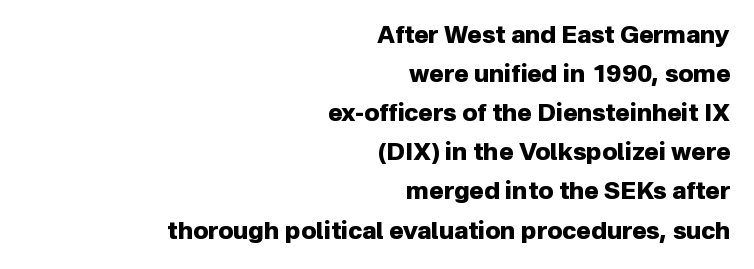
Q: Is the text bold? A: Yes.
Q: Is the text italic (slanted)? A: No, it is upright.
Q: Is the text underlined? A: No.
Q: How is the paragraph aligned? A: Right-aligned.
Q: Is the spacing between letters normal or unusually wide? A: Normal.
Q: Is the spacing between lines tight, normal or loose? A: Normal.
